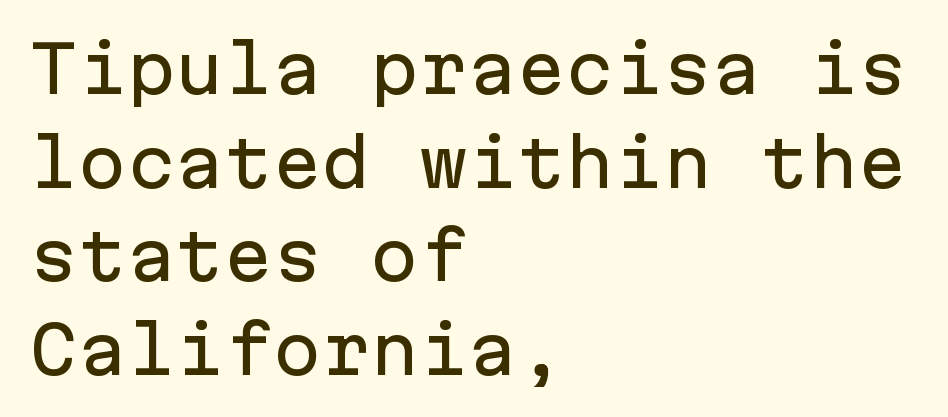
{"serif": "no", "italic": "no", "width": "normal", "stroke_contrast": "low", "x_height": "medium", "monospaced": "yes", "underline": "no", "align": "left", "line_spacing": "normal", "line_spacing_ratio": 1.44, "letter_spacing": "normal", "letter_spacing_em": 0.0, "glyph_px": 65}
